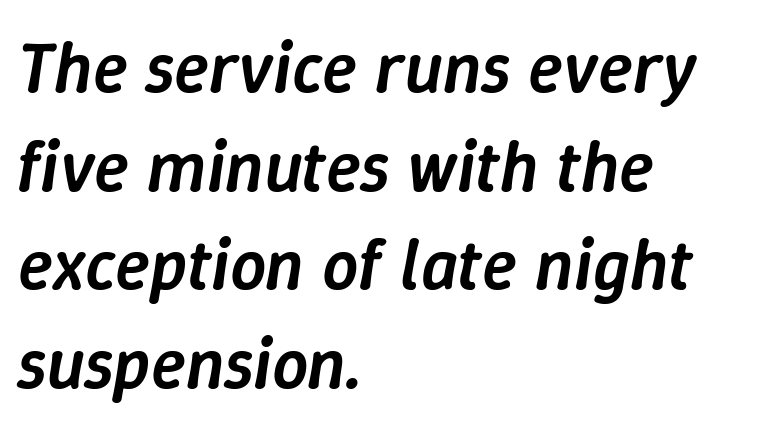
{"italic": "yes", "lean": "right", "slant_degrees": 9, "bold": "semi", "weight": "semibold", "width": "normal", "stroke_contrast": "low", "x_height": "medium", "monospaced": "no", "underline": "no", "align": "left", "line_spacing": "normal", "line_spacing_ratio": 1.37, "letter_spacing": "normal", "letter_spacing_em": 0.0, "glyph_px": 72}
